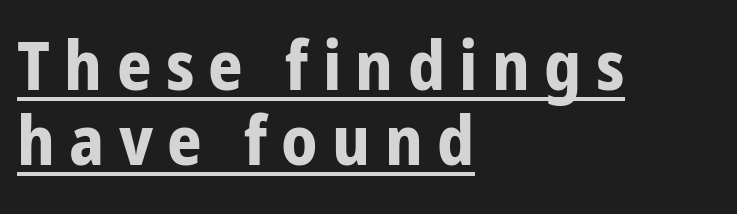
Look at the tracking — it's clearly loosened, letters drifting apart. Unlike italic type, these characters show no tilt at all. Emphasis by weight is at full strength: bold. The face used here is a sans, in the tradition of grotesques and geometrics. Leading is clearly below the norm, producing a dense column. You could not count columns in this text — the font is proportionally spaced.
